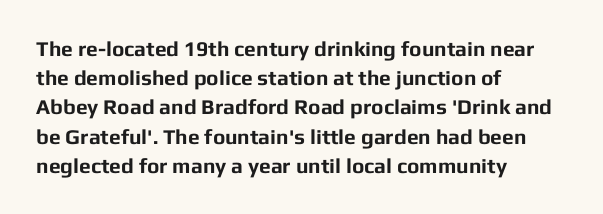
When letters stand straight like this, we call the style roman or upright. Line starts are locked; line ends wander. Quick note: underline off. Words appear dense and cohesive because spacing is normal. A normal amount of white space separates one row of letters from the next.
